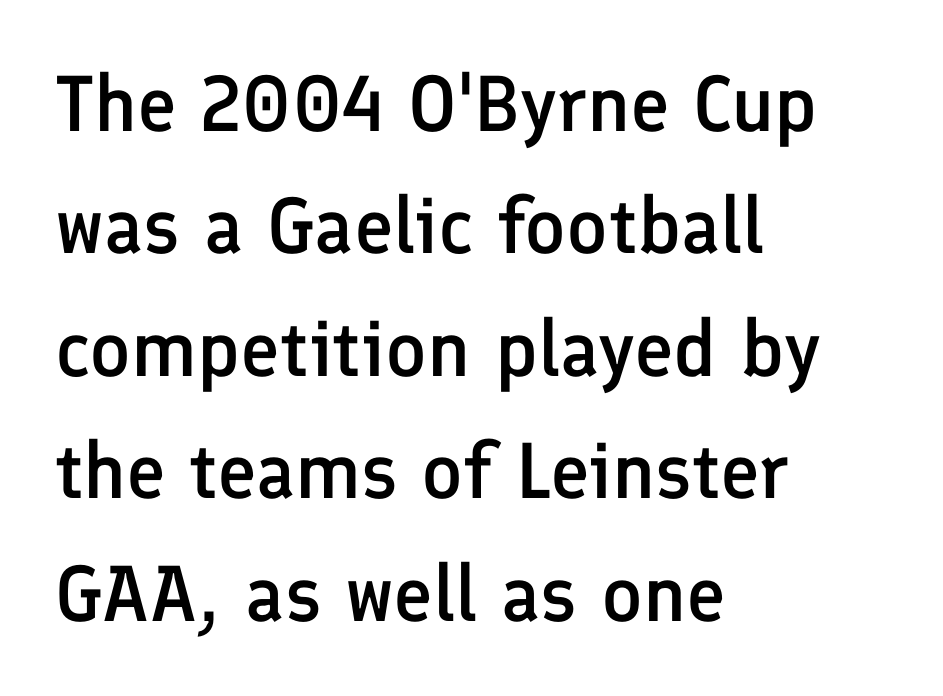
Q: Is the text bold? A: Semi-bold.
Q: Is the text italic (slanted)? A: No, it is upright.
Q: Is the typeface a serif or a sans-serif typeface? A: Sans-serif.
Q: Is the text underlined? A: No.
Q: How is the paragraph aligned? A: Left-aligned.
Q: Is the spacing between letters normal or unusually wide? A: Normal.
Q: Is the spacing between lines tight, normal or loose? A: Normal.
Q: Width (condensed, normal, or wide)? A: Normal.
Q: Stroke contrast? A: Low.
Q: x-height? A: Medium.
Q: Monospaced? A: No.
